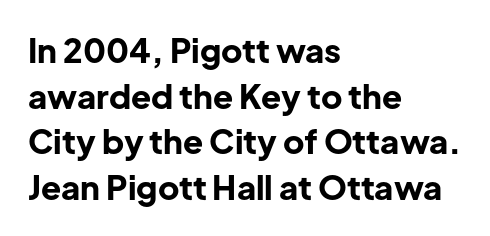
The words here are not underlined. A typesetter would call this leading conventional body-copy spacing. The letters stand straight up with perfectly vertical stems. Grotesque or geometric, the face here clearly has no serifs. Summary of weight: heavy, a full bold. Between one letter and the next there's only the usual sliver of space.
